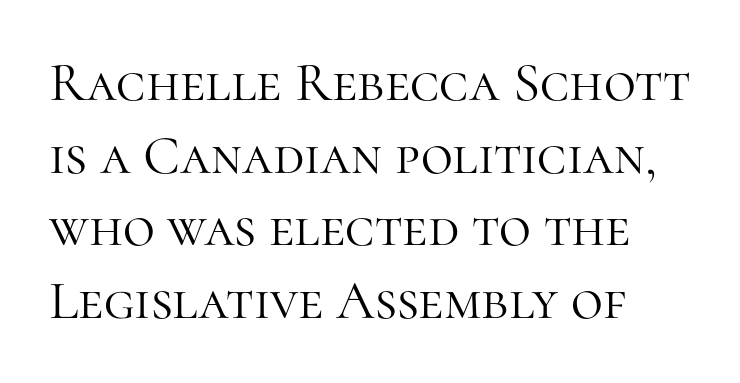
{"serif": "yes", "italic": "no", "bold": "no", "weight": "light", "width": "normal", "stroke_contrast": "high", "x_height": "medium", "monospaced": "no", "underline": "no", "align": "left", "line_spacing": "normal", "line_spacing_ratio": 1.32, "letter_spacing": "normal", "letter_spacing_em": 0.0, "glyph_px": 55}
